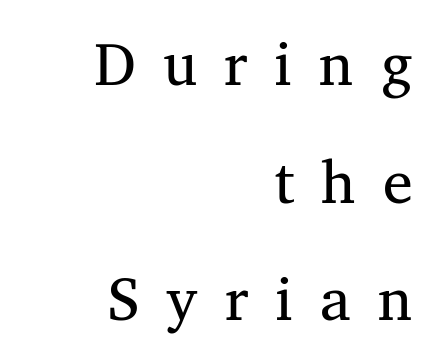
Q: Is the text bold? A: No.
Q: Is the typeface a serif or a sans-serif typeface? A: Serif.
Q: Is the text underlined? A: No.
Q: How is the paragraph aligned? A: Right-aligned.
Q: Is the spacing between letters normal or unusually wide? A: Unusually wide.
Q: Is the spacing between lines tight, normal or loose? A: Loose.
Q: Width (condensed, normal, or wide)? A: Normal.
Q: Stroke contrast? A: Medium.
Q: x-height? A: Medium.
Q: Monospaced? A: No.
